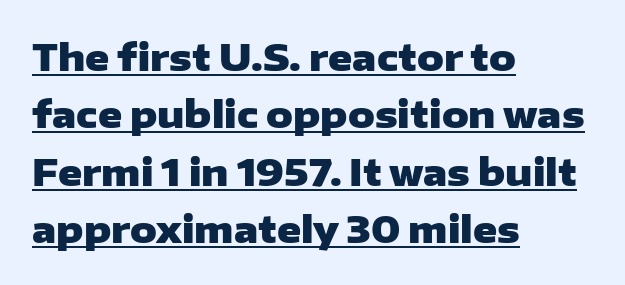
{"serif": "no", "italic": "no", "bold": "yes", "weight": "heavy", "width": "wide", "stroke_contrast": "low", "x_height": "medium", "monospaced": "no", "underline": "yes", "align": "left", "line_spacing": "normal", "line_spacing_ratio": 1.55, "letter_spacing": "normal", "letter_spacing_em": 0.0, "glyph_px": 37}
